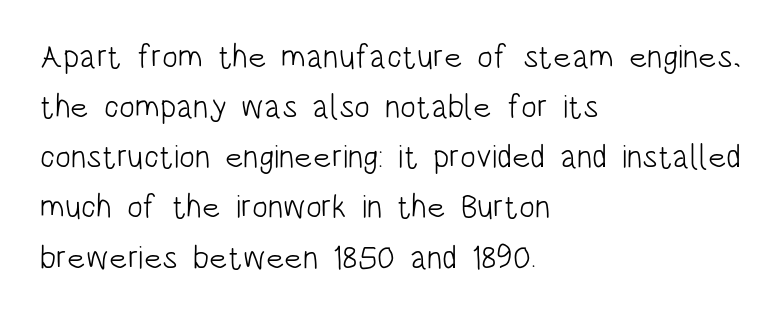
Q: Is the text bold? A: No.
Q: Is the text italic (slanted)? A: No, it is upright.
Q: Is the typeface a serif or a sans-serif typeface? A: Sans-serif.
Q: Is the text underlined? A: No.
Q: How is the paragraph aligned? A: Left-aligned.
Q: Is the spacing between letters normal or unusually wide? A: Normal.
Q: Is the spacing between lines tight, normal or loose? A: Normal.
Q: Width (condensed, normal, or wide)? A: Condensed.
Q: Stroke contrast? A: Low.
Q: x-height? A: Large.
Q: Monospaced? A: No.
